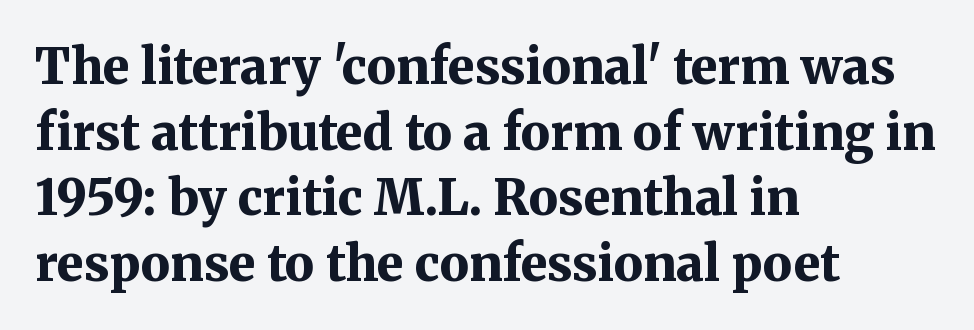
The image shows 49 px bold serif type, upright; set left-aligned, normal line spacing (1.34x), normal letter spacing, not underlined; medium stroke contrast and a medium x-height.
